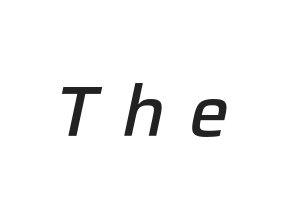
Slightly chunky letters — semibold, I'd say, not full bold. Glyph-to-glyph distance is far greater than everyday printed text. Looks like regular typesetting: each glyph gets only the width it needs. Check the space under the baseline: it is left empty. Every character sits at an angle, as italics do.
